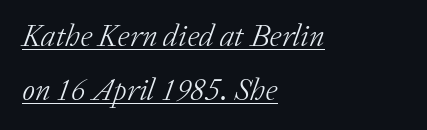
{"serif": "yes", "italic": "yes", "lean": "right", "slant_degrees": 20, "bold": "no", "weight": "light", "width": "normal", "stroke_contrast": "low", "x_height": "medium", "monospaced": "no", "underline": "yes", "align": "left", "line_spacing_ratio": 1.74, "letter_spacing": "normal", "letter_spacing_em": 0.0, "glyph_px": 31}
